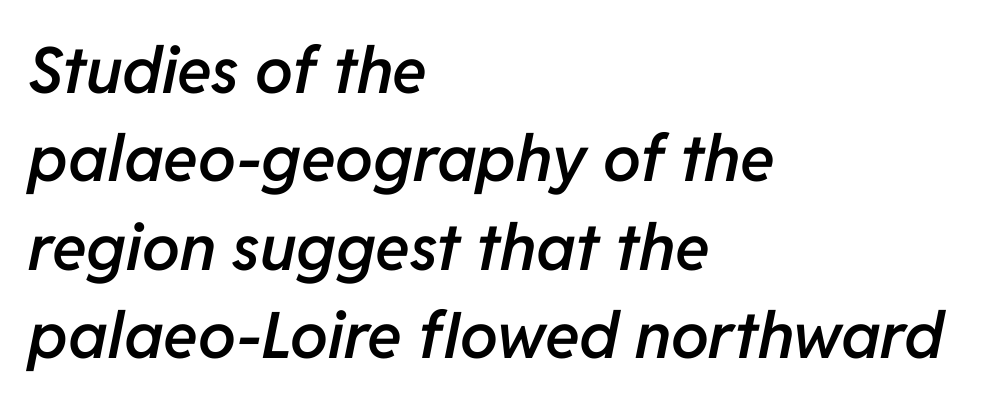
{"italic": "yes", "lean": "right", "slant_degrees": 11, "bold": "semi", "weight": "semibold", "width": "normal", "stroke_contrast": "low", "x_height": "medium", "monospaced": "no", "underline": "no", "align": "left", "line_spacing": "normal", "line_spacing_ratio": 1.38, "letter_spacing": "normal", "letter_spacing_em": 0.0, "glyph_px": 64}
